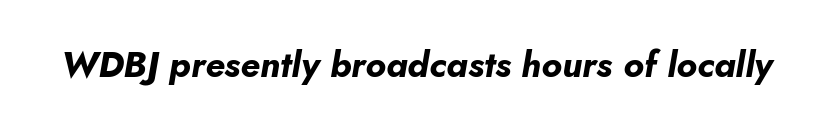
The image shows 36 px bold type, italic (leaning right); set normal letter spacing, not underlined; low stroke contrast and a small x-height.
